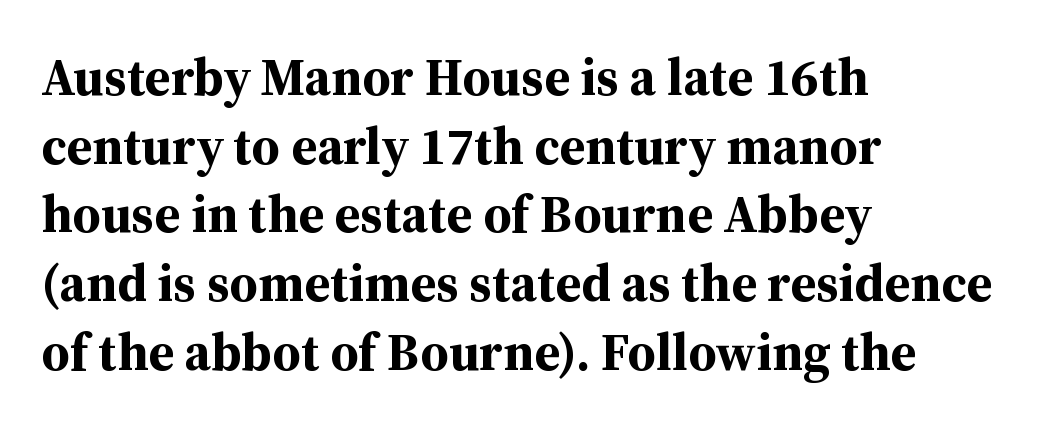
Q: Is the text bold? A: Yes.
Q: Is the text italic (slanted)? A: No, it is upright.
Q: Is the typeface a serif or a sans-serif typeface? A: Serif.
Q: Is the text underlined? A: No.
Q: How is the paragraph aligned? A: Left-aligned.
Q: Is the spacing between letters normal or unusually wide? A: Normal.
Q: Is the spacing between lines tight, normal or loose? A: Normal.
Q: Width (condensed, normal, or wide)? A: Normal.
Q: Stroke contrast? A: Medium.
Q: x-height? A: Medium.
Q: Monospaced? A: No.
